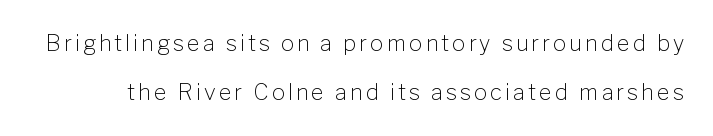
Q: Is the text bold? A: No.
Q: Is the text italic (slanted)? A: No, it is upright.
Q: Is the text underlined? A: No.
Q: Is the spacing between lines tight, normal or loose? A: Loose.
